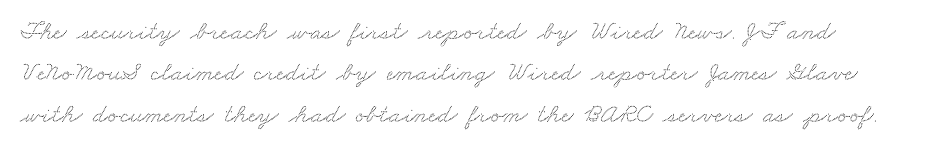
Q: Is the text underlined? A: No.
Q: Is the spacing between letters normal or unusually wide? A: Normal.
Q: Is the spacing between lines tight, normal or loose? A: Normal.
